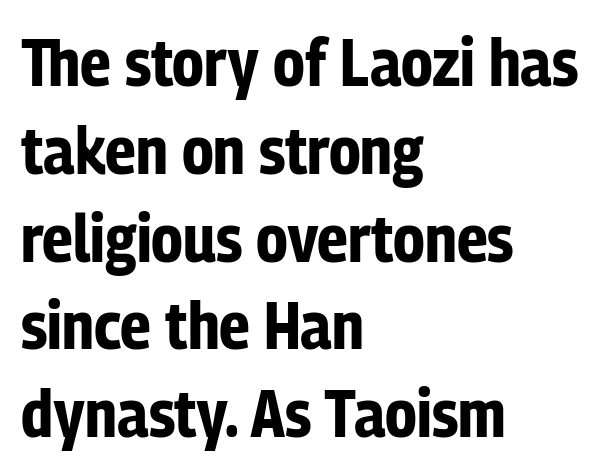
Casual observation: everything's shoved over to the left. A bare baseline throughout the passage. A full-strength bold gives these letters their thick strokes. If you measured baseline to baseline, you'd find a middling distance. This sample uses plain, unmodified letter spacing. Do the characters align in a grid? No, the font is proportional.
